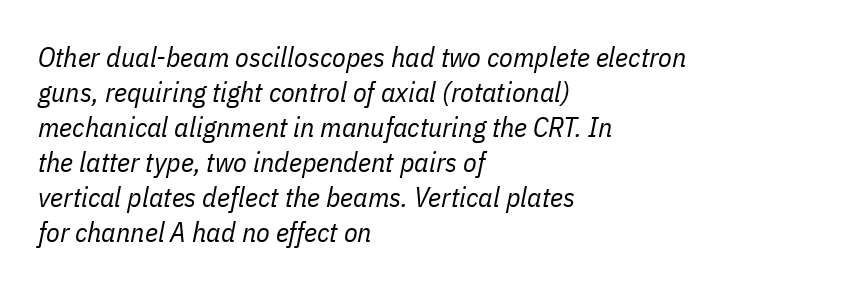
The image shows 28 px regular-weight, condensed type, italic (leaning right); set left-aligned, normal line spacing (1.25x), normal letter spacing, not underlined; low stroke contrast and a medium x-height.
